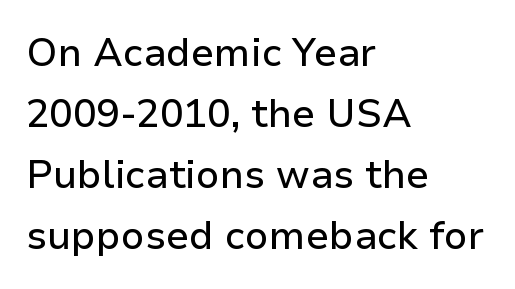
Are there feet on the stems? There aren't — it's a sans. The face used here is proportionally spaced, like ordinary book or web type. The tracking reads as untouched default to a designer's eye. A typesetter would mark this as roman, not italic.
